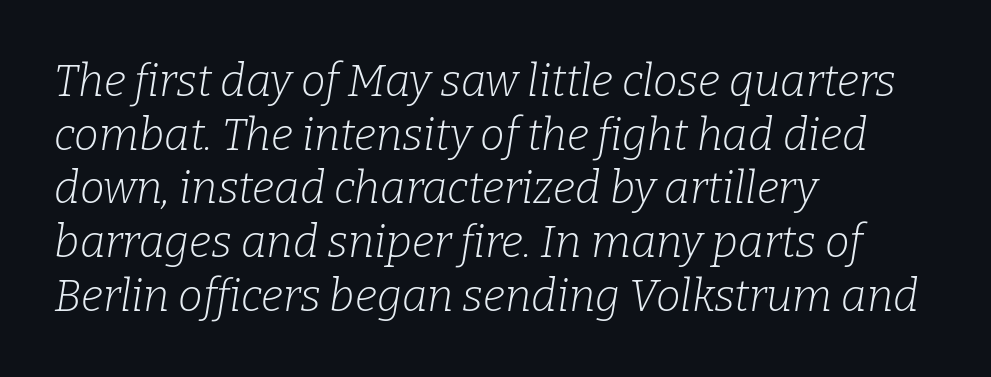
Short note: letters normally spaced. The passage shown is typed in a proportional face where columns would drift. The letters are slanted; this is an italic face. The lines are quadded left. Is the type heavy? It reads as light-to-regular instead. Only glyphs here, with clear space below each row.
